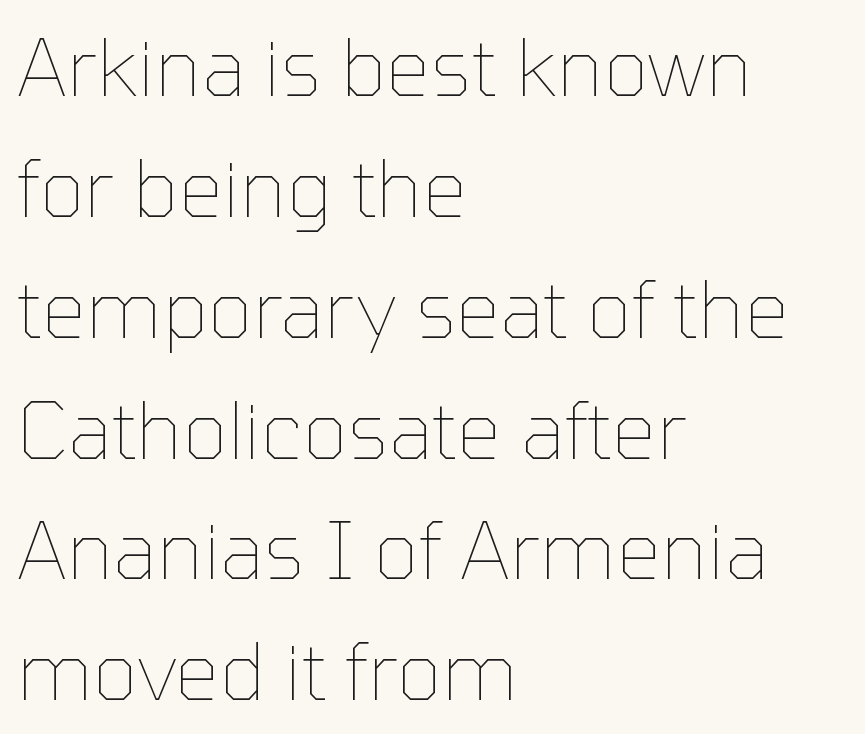
{"italic": "no", "bold": "no", "weight": "thin", "width": "normal", "stroke_contrast": "low", "x_height": "medium", "monospaced": "no", "underline": "no", "align": "left", "line_spacing": "normal", "line_spacing_ratio": 1.53, "letter_spacing": "normal", "letter_spacing_em": 0.0, "glyph_px": 79}
